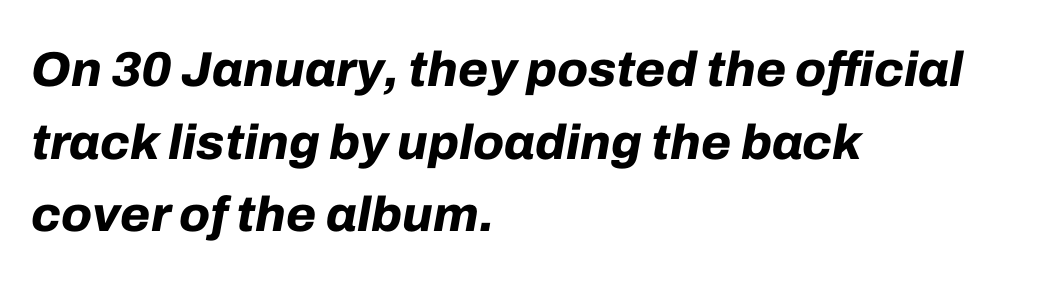
The image shows 49 px bold type, italic (leaning right); set left-aligned, normal line spacing (1.48x), normal letter spacing, not underlined; low stroke contrast and a medium x-height.
